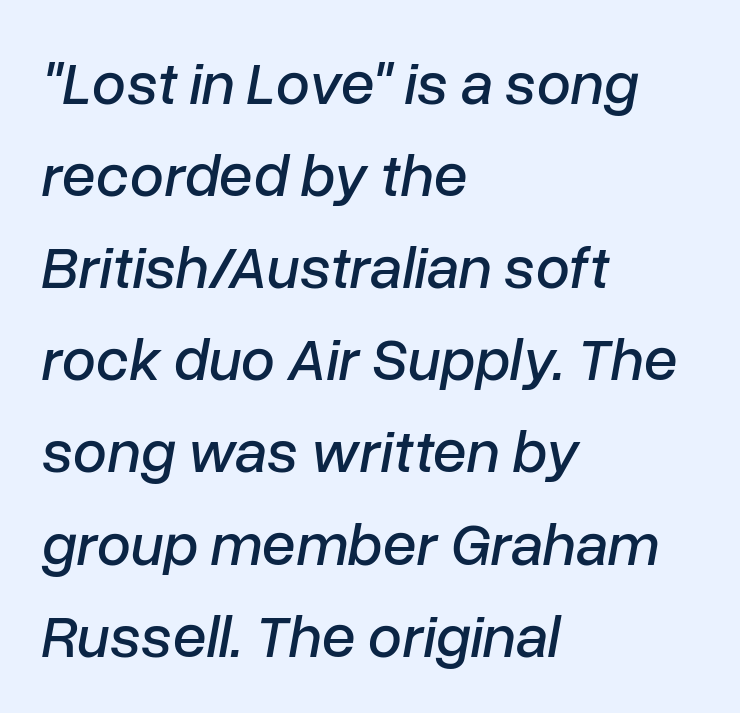
{"italic": "yes", "lean": "right", "slant_degrees": 10, "width": "normal", "stroke_contrast": "low", "x_height": "medium", "monospaced": "no", "underline": "no", "align": "left", "line_spacing": "normal", "line_spacing_ratio": 1.51, "letter_spacing": "normal", "letter_spacing_em": 0.0, "glyph_px": 61}
